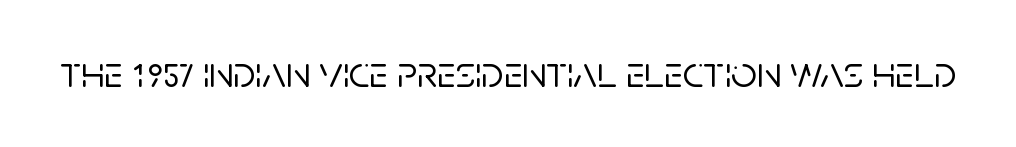
The image shows 45 px sans-serif type, upright; set normal letter spacing, not underlined; low stroke contrast and a large x-height.
